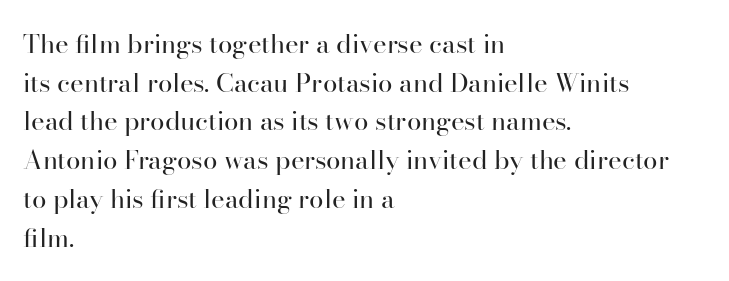
Posture: vertical. The weight tops out at a normal text grade. Words appear dense and cohesive because spacing is normal. If you drew a ruler down the left edge, every line would touch it. Line spacing here is normal. Underline: absent.
